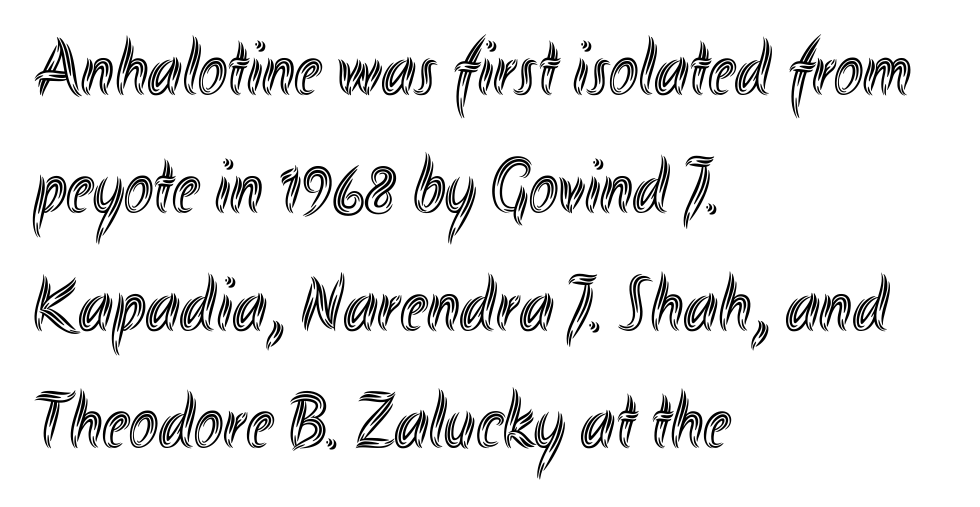
{"width": "condensed", "x_height": "small", "monospaced": "no", "underline": "no", "align": "left", "line_spacing": "normal", "line_spacing_ratio": 1.51, "letter_spacing": "normal", "letter_spacing_em": 0.0, "glyph_px": 78}
